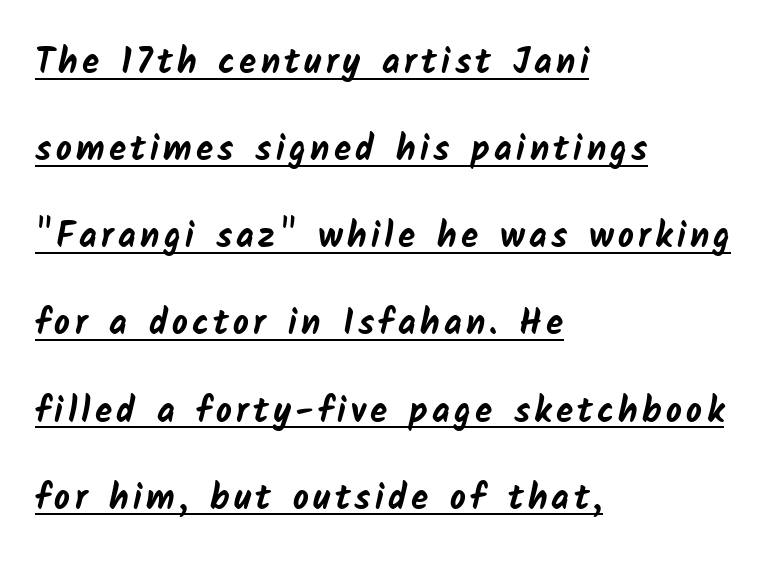
Q: Is the text bold? A: Yes.
Q: Is the typeface a serif or a sans-serif typeface? A: Sans-serif.
Q: Is the text underlined? A: Yes.
Q: How is the paragraph aligned? A: Left-aligned.
Q: Is the spacing between lines tight, normal or loose? A: Loose.
Q: Width (condensed, normal, or wide)? A: Normal.
Q: Stroke contrast? A: Low.
Q: x-height? A: Medium.
Q: Monospaced? A: No.
